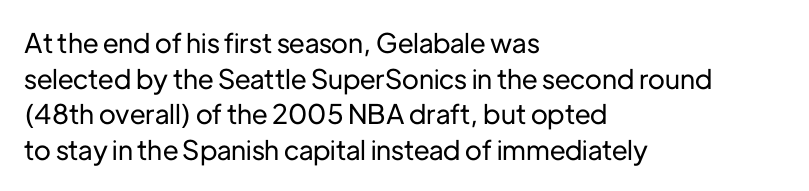
{"italic": "no", "underline": "no", "align": "left", "line_spacing": "normal", "line_spacing_ratio": 1.32, "letter_spacing": "normal", "letter_spacing_em": 0.0, "glyph_px": 27}
